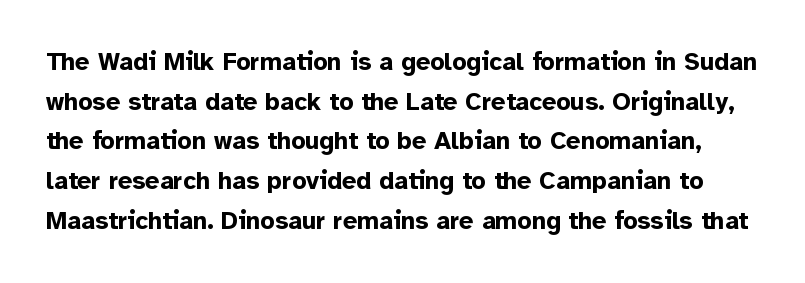
{"italic": "no", "bold": "yes", "underline": "no", "line_spacing": "normal", "line_spacing_ratio": 1.59, "letter_spacing": "normal", "letter_spacing_em": 0.0, "glyph_px": 25}
